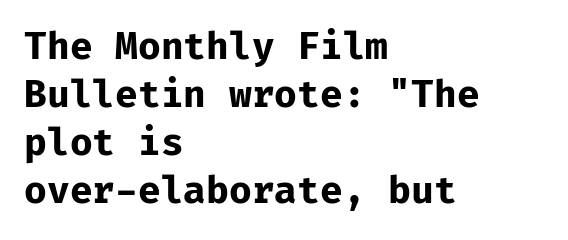
Q: Is the text bold? A: Yes.
Q: Is the text italic (slanted)? A: No, it is upright.
Q: Is the typeface a serif or a sans-serif typeface? A: Sans-serif.
Q: Is the text underlined? A: No.
Q: How is the paragraph aligned? A: Left-aligned.
Q: Is the spacing between letters normal or unusually wide? A: Normal.
Q: Is the spacing between lines tight, normal or loose? A: Normal.
Q: Width (condensed, normal, or wide)? A: Normal.
Q: Stroke contrast? A: Low.
Q: x-height? A: Medium.
